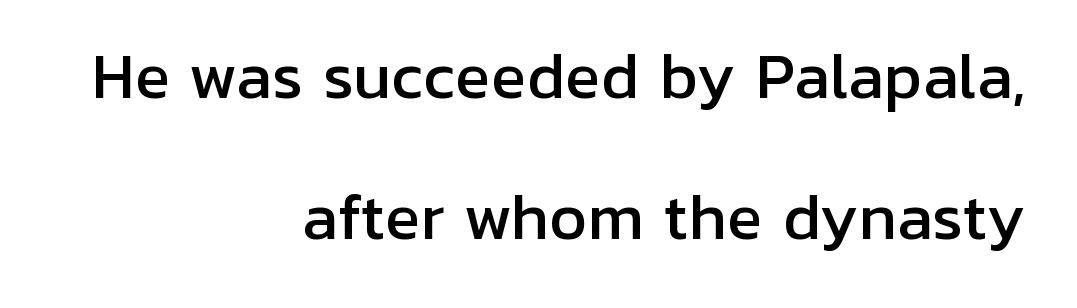
The image shows 60 px sans-serif type, upright; set right-aligned, loose line spacing (2.35x), normal letter spacing, not underlined; low stroke contrast and a medium x-height.
